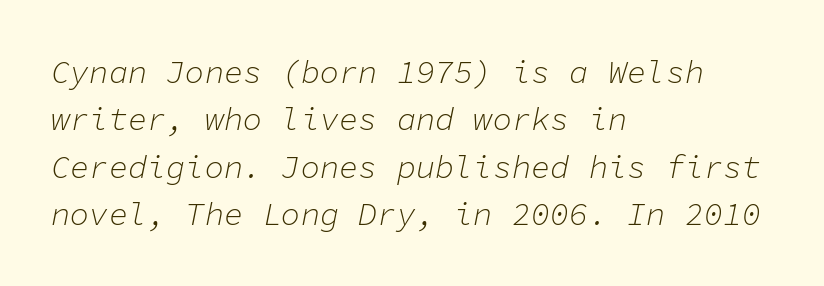
Q: Is the text bold? A: No.
Q: Is the text italic (slanted)? A: Yes, it leans right by about 11 degrees.
Q: Is the text underlined? A: No.
Q: How is the paragraph aligned? A: Left-aligned.
Q: Is the spacing between letters normal or unusually wide? A: Normal.
Q: Is the spacing between lines tight, normal or loose? A: Normal.
Q: Width (condensed, normal, or wide)? A: Normal.
Q: Stroke contrast? A: Low.
Q: x-height? A: Medium.
Q: Monospaced? A: Yes.
